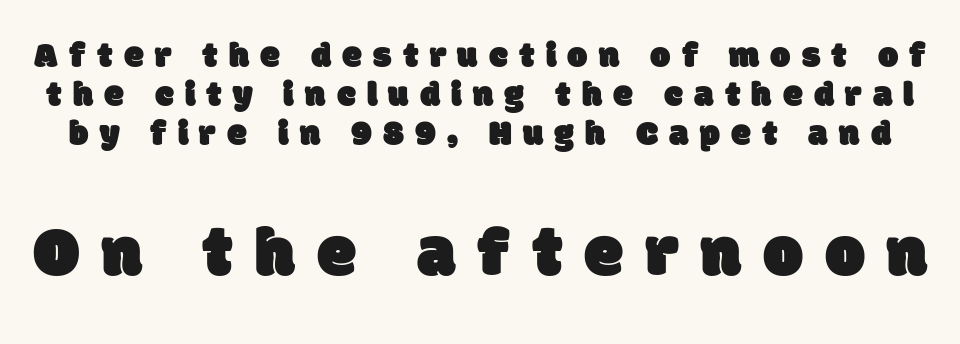
Unmarked baselines from the first word to the last. Line spacing here is tight. Note the varied advance widths — an 'i' is clearly narrower than an 'm'. Tracking here is generous; glyphs stand well apart from one another. The second block has been scaled up relative to the first.
